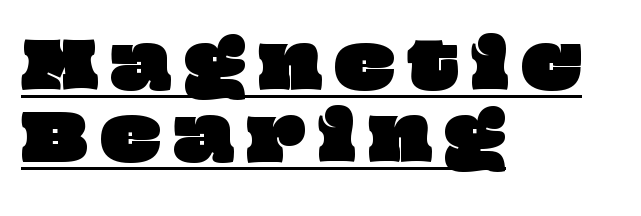
The image shows 63 px wide type; set left-aligned, tight line spacing (1.15x), unusually wide letter spacing (+0.2 em), underlined; low stroke contrast and a large x-height.
